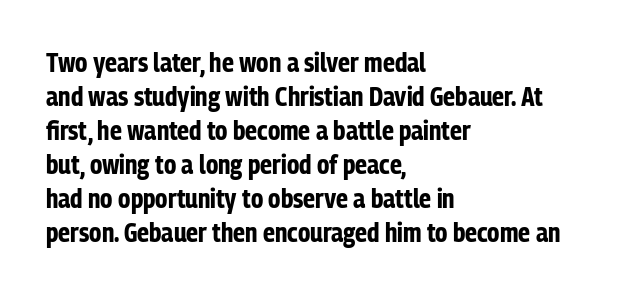
Typeset ragged right — the left edge is the straight one. Words float on clear page, feet unadorned. Vertically, the passage feels balanced, rows spaced as you'd expect. This sample uses plain, unmodified letter spacing. Summary of weight: heavy, a full bold. Characters remain perfectly vertical along every line.
